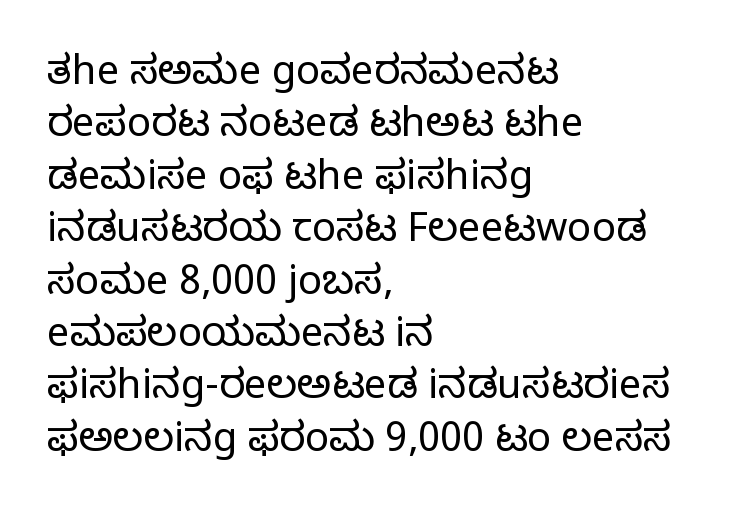
{"serif": "no", "italic": "no", "bold": "no", "weight": "light", "width": "normal", "stroke_contrast": "low", "x_height": "medium", "monospaced": "no", "underline": "no", "align": "left", "line_spacing": "normal", "line_spacing_ratio": 1.31, "letter_spacing": "normal", "letter_spacing_em": 0.0, "glyph_px": 40}
